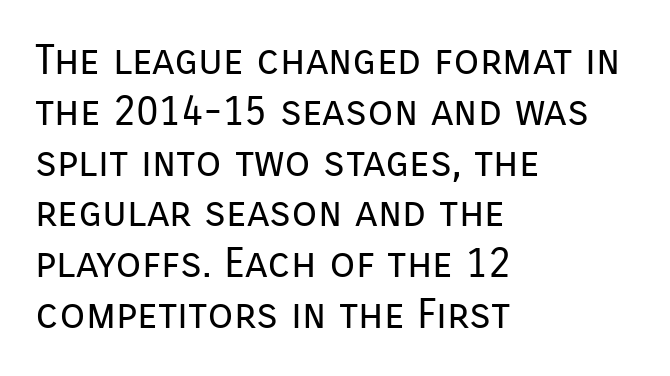
Q: Is the text bold? A: No.
Q: Is the text italic (slanted)? A: No, it is upright.
Q: Is the typeface a serif or a sans-serif typeface? A: Sans-serif.
Q: Is the text underlined? A: No.
Q: How is the paragraph aligned? A: Left-aligned.
Q: Is the spacing between letters normal or unusually wide? A: Normal.
Q: Width (condensed, normal, or wide)? A: Normal.
Q: Stroke contrast? A: Low.
Q: x-height? A: Medium.
Q: Monospaced? A: No.
